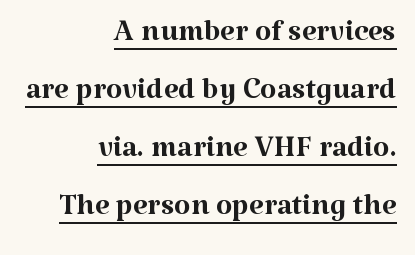
Q: Is the text bold? A: No.
Q: Is the text italic (slanted)? A: No, it is upright.
Q: Is the typeface a serif or a sans-serif typeface? A: Serif.
Q: Is the text underlined? A: Yes.
Q: How is the paragraph aligned? A: Right-aligned.
Q: Is the spacing between letters normal or unusually wide? A: Normal.
Q: Is the spacing between lines tight, normal or loose? A: Normal.
Q: Width (condensed, normal, or wide)? A: Normal.
Q: Stroke contrast? A: Medium.
Q: x-height? A: Medium.
Q: Monospaced? A: No.
